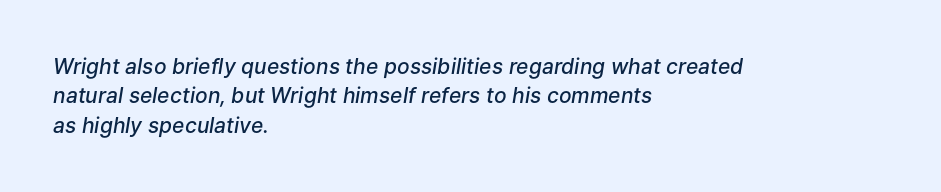
Characters are canted at an angle relative to the baseline's perpendicular. Descenders hang freely into open space. Stems and bowls a touch heavier than normal — semibold. The vertical gap from one line to the next is medium. Each line starts at the same left margin while the right side varies.
